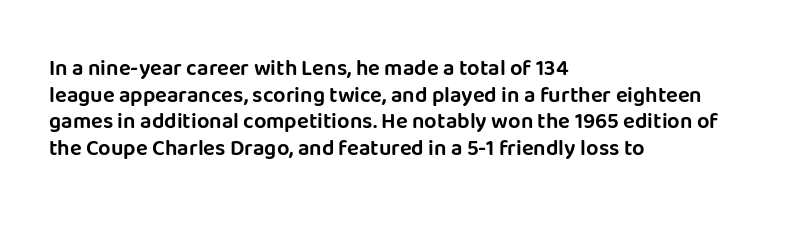
The image shows 22 px text type, upright; set left-aligned, line spacing 1.21x, normal letter spacing, not underlined.
